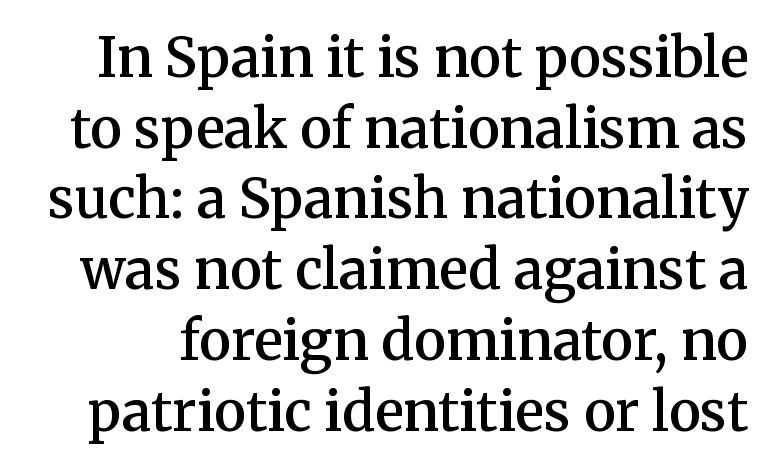
The image shows 54 px semibold serif type, upright; set normal line spacing (1.31x), normal letter spacing, not underlined; medium stroke contrast and a medium x-height.
